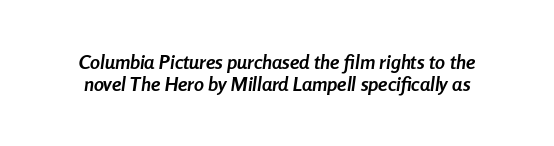
{"italic": "yes", "lean": "right", "slant_degrees": 8, "bold": "yes", "underline": "no", "line_spacing": "tight", "line_spacing_ratio": 1.11, "letter_spacing": "normal", "letter_spacing_em": 0.0, "glyph_px": 20}
